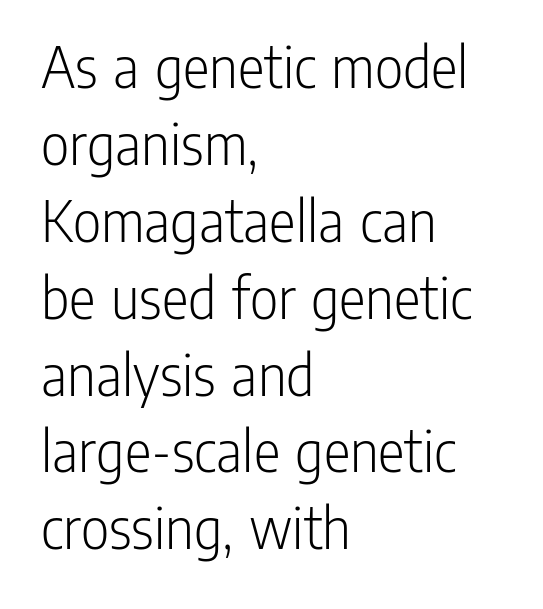
Q: Is the text bold? A: No.
Q: Is the text italic (slanted)? A: No, it is upright.
Q: Is the typeface a serif or a sans-serif typeface? A: Sans-serif.
Q: Is the text underlined? A: No.
Q: How is the paragraph aligned? A: Left-aligned.
Q: Is the spacing between letters normal or unusually wide? A: Normal.
Q: Width (condensed, normal, or wide)? A: Condensed.
Q: Stroke contrast? A: Low.
Q: x-height? A: Medium.
Q: Monospaced? A: No.
